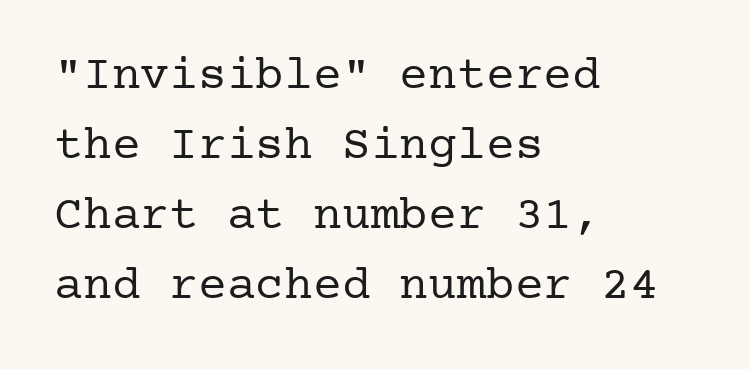
{"serif": "yes", "italic": "no", "bold": "no", "weight": "regular", "width": "normal", "stroke_contrast": "low", "x_height": "medium", "underline": "no", "align": "left", "line_spacing": "normal", "line_spacing_ratio": 1.46, "letter_spacing": "normal", "letter_spacing_em": 0.0, "glyph_px": 48}
